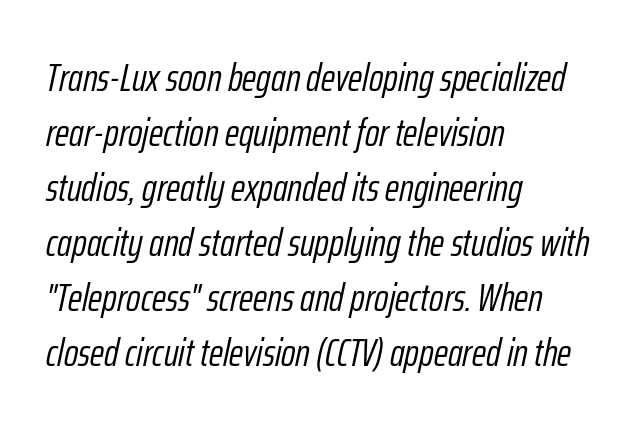
The image shows 39 px light, condensed type, italic (leaning right); set left-aligned, normal line spacing (1.41x), normal letter spacing, not underlined; low stroke contrast and a medium x-height.
